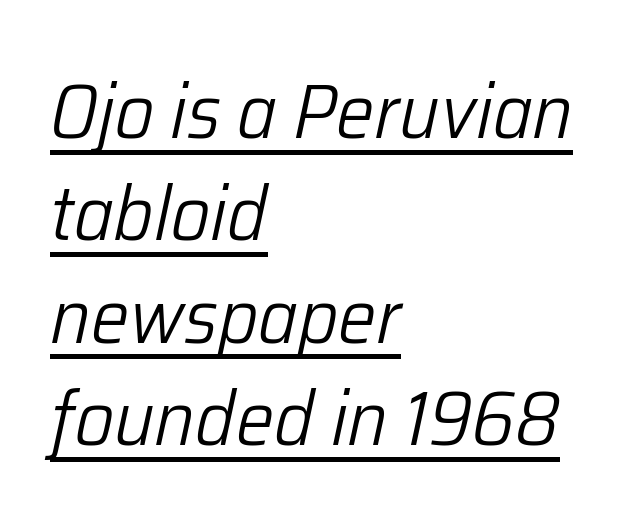
{"italic": "yes", "lean": "right", "slant_degrees": 12, "bold": "no", "weight": "light", "width": "normal", "stroke_contrast": "low", "x_height": "medium", "monospaced": "no", "underline": "yes", "align": "left", "line_spacing": "normal", "line_spacing_ratio": 1.33, "letter_spacing": "normal", "letter_spacing_em": 0.0, "glyph_px": 77}
